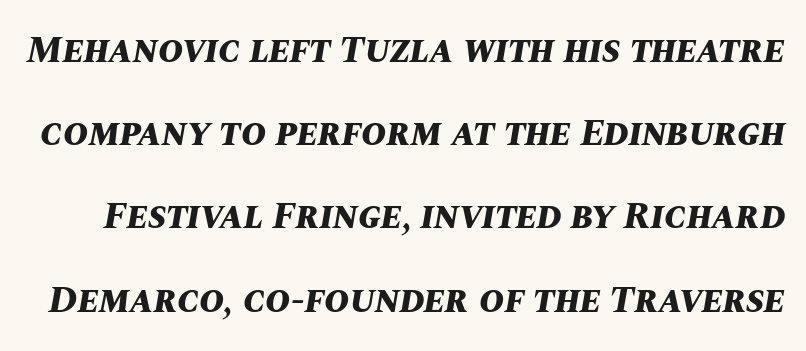
Notice how the stems are inclined rather than vertical — that's the hallmark of italics. The tracking reads as untouched default to a designer's eye. A clean baseline with only descenders dipping below it. Think of a printed novel: that variable character pitch is what you see here. The typesetting leans heavy: a genuine bold. One glance says open: line gaps are wider than usual.
